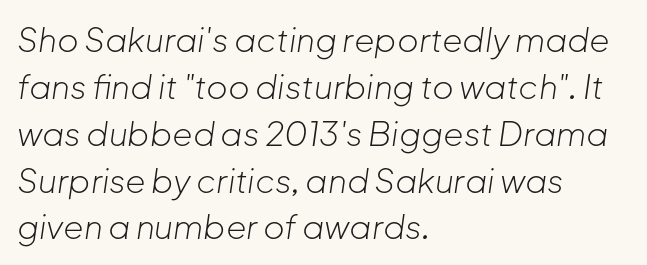
Q: Is the text bold? A: No.
Q: Is the text italic (slanted)? A: Yes, it leans right by about 8 degrees.
Q: Is the text underlined? A: No.
Q: How is the paragraph aligned? A: Left-aligned.
Q: Is the spacing between letters normal or unusually wide? A: Normal.
Q: Is the spacing between lines tight, normal or loose? A: Normal.
Q: Width (condensed, normal, or wide)? A: Normal.
Q: Stroke contrast? A: Low.
Q: x-height? A: Medium.
Q: Monospaced? A: No.
